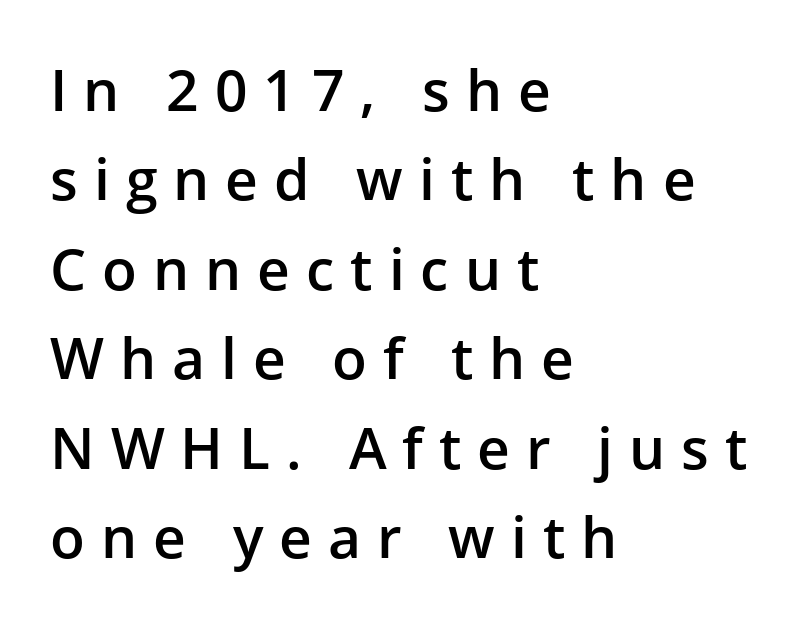
{"serif": "no", "italic": "no", "bold": "semi", "weight": "semibold", "width": "normal", "stroke_contrast": "low", "x_height": "medium", "monospaced": "no", "underline": "no", "align": "left", "line_spacing": "normal", "line_spacing_ratio": 1.57, "letter_spacing": "wide", "letter_spacing_em": 0.28, "glyph_px": 57}
